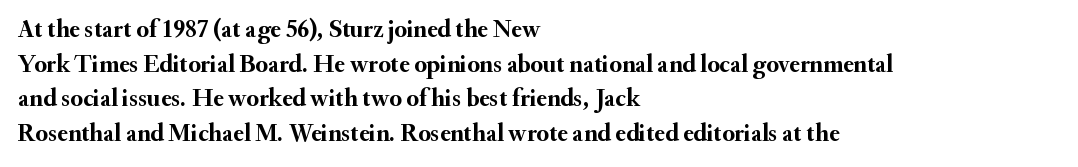
{"italic": "no", "bold": "yes", "underline": "no", "align": "left", "line_spacing": "normal", "line_spacing_ratio": 1.39, "letter_spacing": "normal", "letter_spacing_em": 0.0, "glyph_px": 25}
